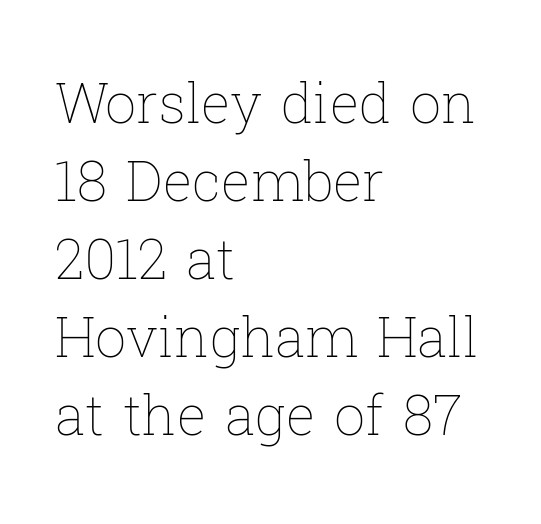
Spacing between characters is what you'd get straight out of the box. The string is rendered with underlining switched off. The passage shown is typed in a proportional face where columns would drift. Designer's note — italics off, roman on.
